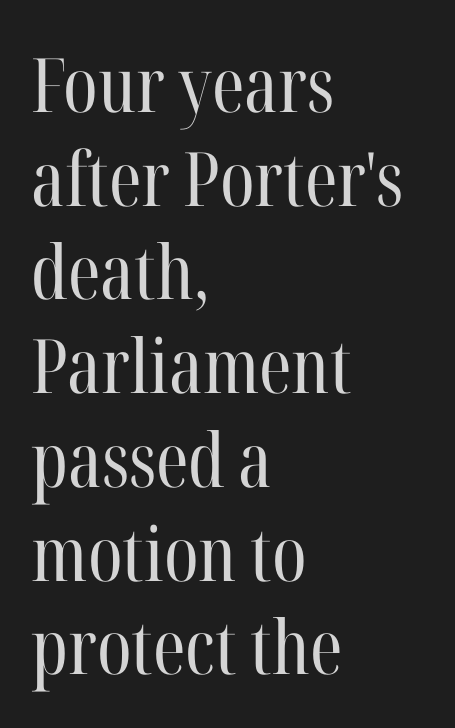
{"serif": "yes", "italic": "no", "bold": "no", "weight": "regular", "width": "condensed", "stroke_contrast": "high", "x_height": "medium", "monospaced": "no", "underline": "no", "align": "left", "line_spacing": "normal", "line_spacing_ratio": 1.25, "letter_spacing": "normal", "letter_spacing_em": 0.0, "glyph_px": 75}
